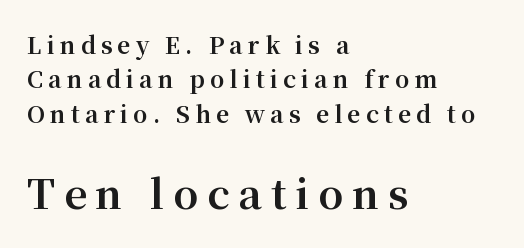
The image shows 40 px bold serif type, upright; set left-aligned, normal line spacing (1.49x), unusually wide letter spacing (+0.22 em), not underlined; the second (bottom) block is 1.74x larger; medium stroke contrast and a medium x-height.
